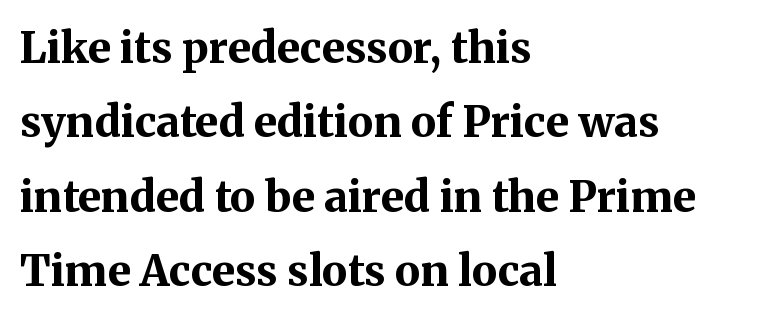
Does extra space separate the letters? No, they use regular spacing. Strong, thick strokes mark this as bold type. Stroke terminals: seriffed. Any mark beneath the type? The region is blank.
